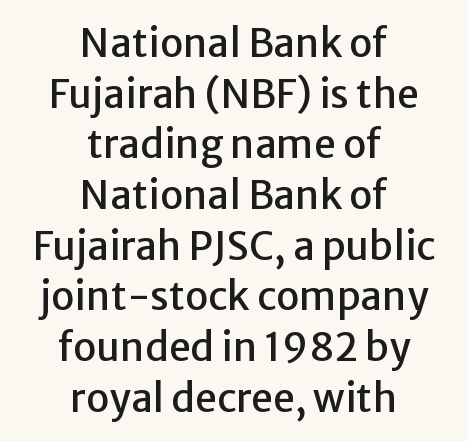
{"serif": "no", "italic": "no", "width": "normal", "stroke_contrast": "low", "x_height": "medium", "monospaced": "no", "underline": "no", "align": "center", "line_spacing": "normal", "line_spacing_ratio": 1.3, "letter_spacing": "normal", "letter_spacing_em": 0.0, "glyph_px": 39}
